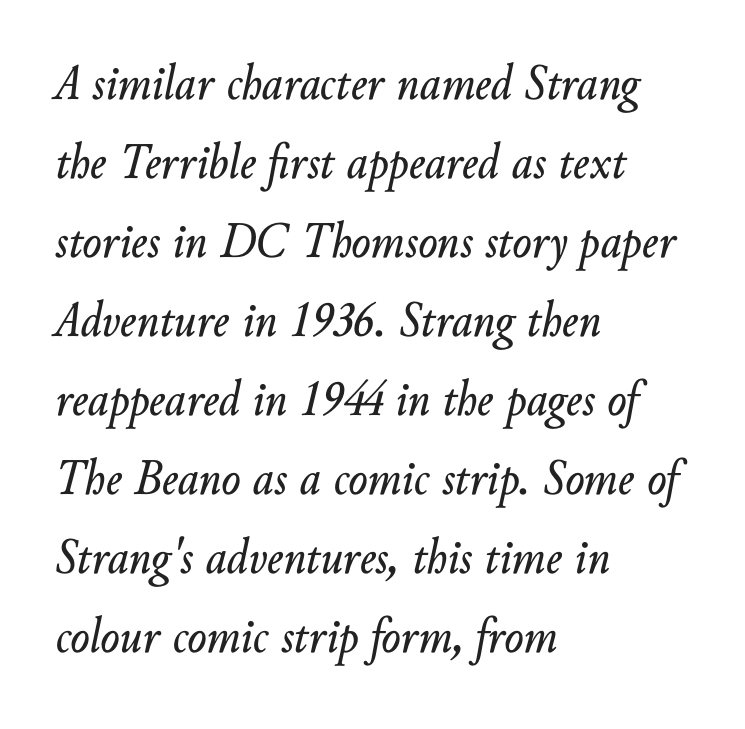
{"italic": "yes", "lean": "right", "slant_degrees": 10, "width": "normal", "stroke_contrast": "low", "x_height": "small", "monospaced": "no", "underline": "no", "align": "left", "line_spacing": "normal", "line_spacing_ratio": 1.55, "letter_spacing": "normal", "letter_spacing_em": 0.0, "glyph_px": 51}
